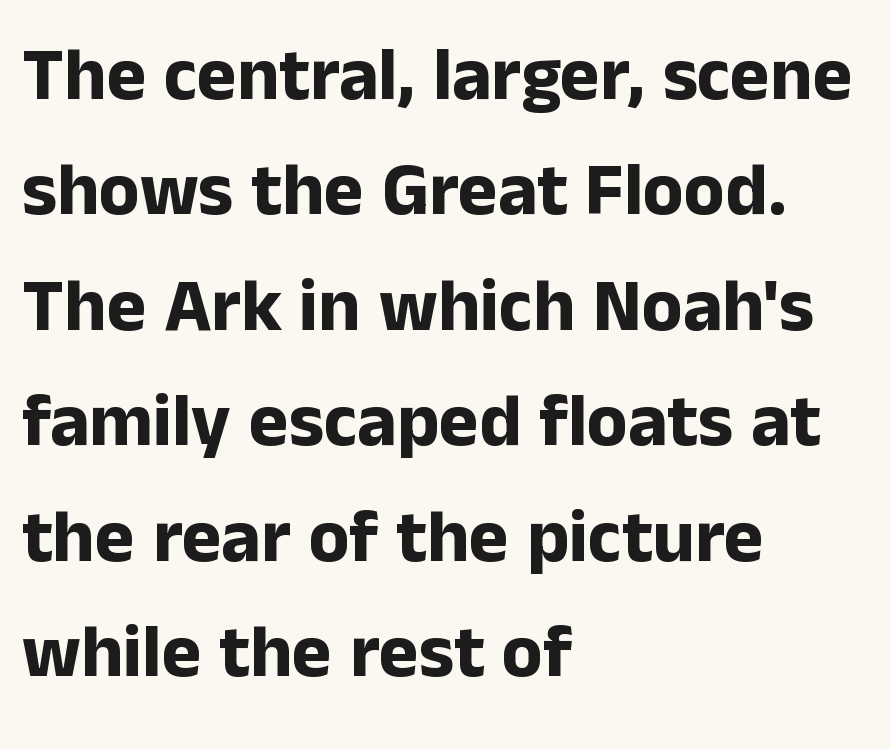
The image shows 75 px bold sans-serif type, upright; set left-aligned, normal line spacing (1.54x), normal letter spacing, not underlined; low stroke contrast and a medium x-height.
